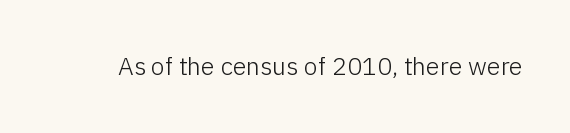
The rendering keeps characters at their native spacing. The font sits on the lighter half of the weight spectrum, regular included. Quick note: underline off. Is there any slant? The stems are plumb.
